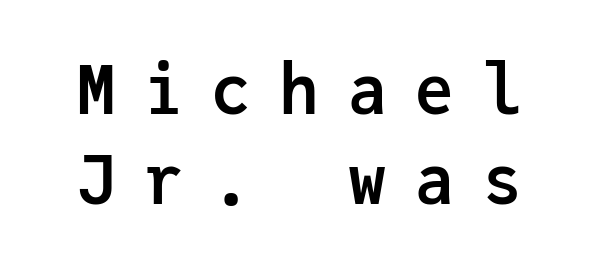
Q: Is the text bold? A: Yes.
Q: Is the text italic (slanted)? A: No, it is upright.
Q: Is the typeface a serif or a sans-serif typeface? A: Sans-serif.
Q: Is the text underlined? A: No.
Q: Is the spacing between letters normal or unusually wide? A: Unusually wide.
Q: Is the spacing between lines tight, normal or loose? A: Normal.
Q: Width (condensed, normal, or wide)? A: Normal.
Q: Stroke contrast? A: Low.
Q: x-height? A: Medium.
Q: Monospaced? A: Yes.
